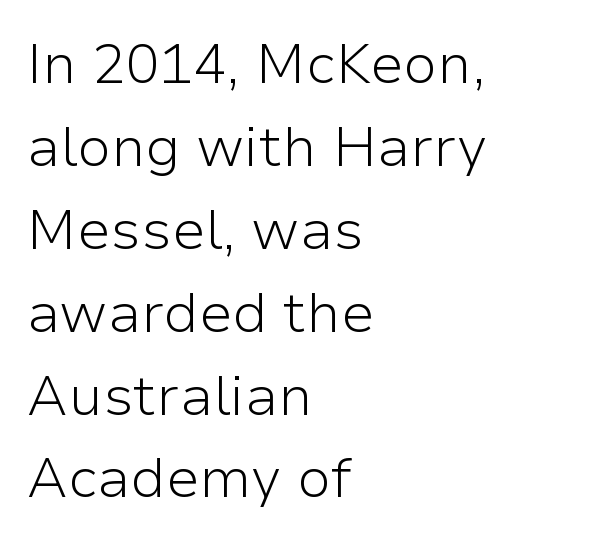
It's the straight-up-and-down kind of type. The typesetting does not lean heavy: it is not bold. This rendering leaves character spacing at its baseline value. Layout note: lines flush left. These lines are rendered in a variable-pitch font.
